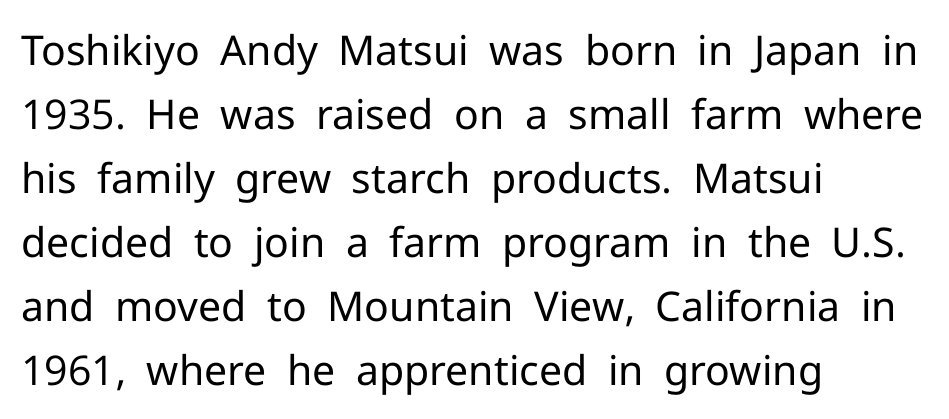
A typesetter would call this leading conventional body-copy spacing. Is the stroke heavy? The answer is a plain regular-or-lighter. Typographically, this falls in the sans-serif category. The passage shown is typed in a proportional face where columns would drift. Alignment: flush left.
